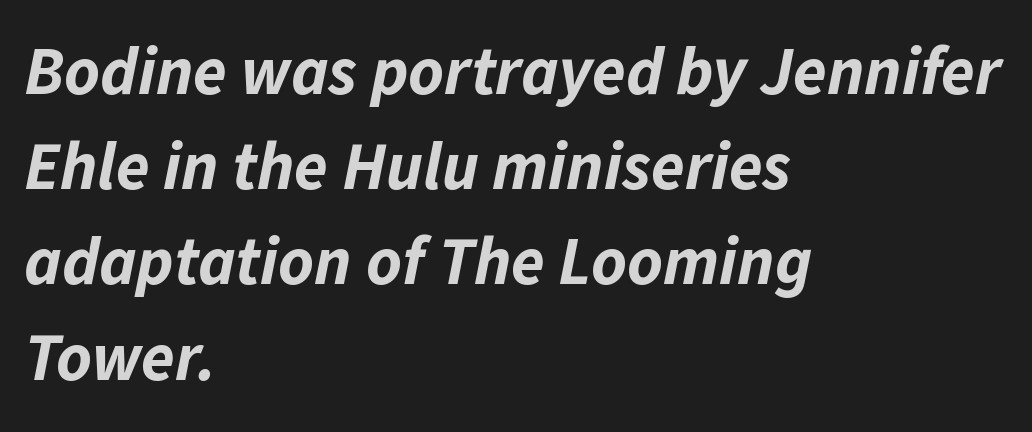
{"italic": "yes", "lean": "right", "slant_degrees": 11, "bold": "yes", "weight": "bold", "width": "normal", "stroke_contrast": "low", "x_height": "medium", "monospaced": "no", "underline": "no", "align": "left", "line_spacing": "normal", "line_spacing_ratio": 1.4, "letter_spacing": "normal", "letter_spacing_em": 0.0, "glyph_px": 68}
